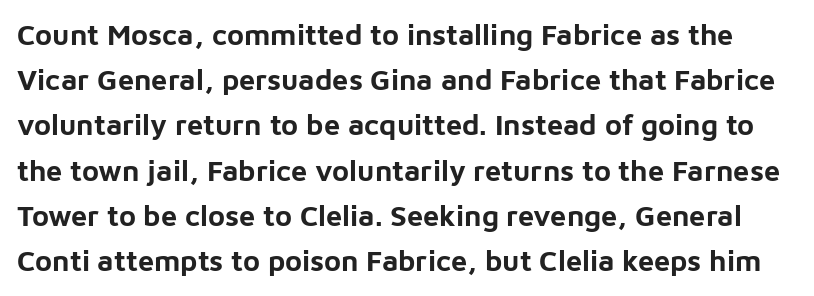
The image shows 29 px bold sans-serif type, upright; set normal line spacing (1.56x), normal letter spacing, not underlined; low stroke contrast and a medium x-height.
